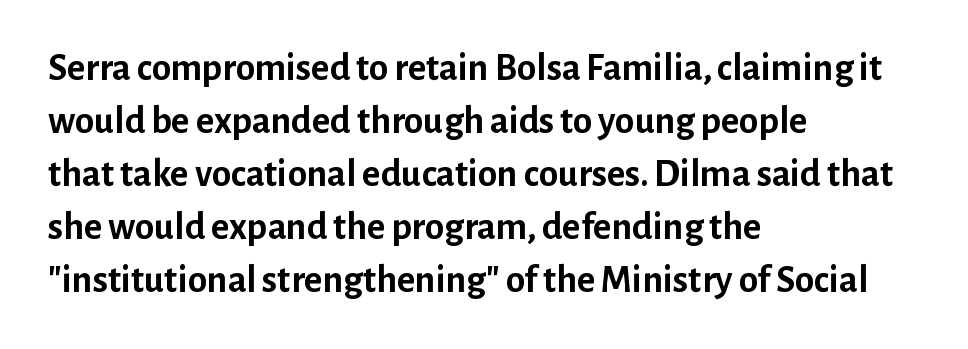
The image shows 39 px semibold sans-serif type, upright; set left-aligned, normal line spacing (1.36x), normal letter spacing, not underlined; low stroke contrast and a medium x-height.
